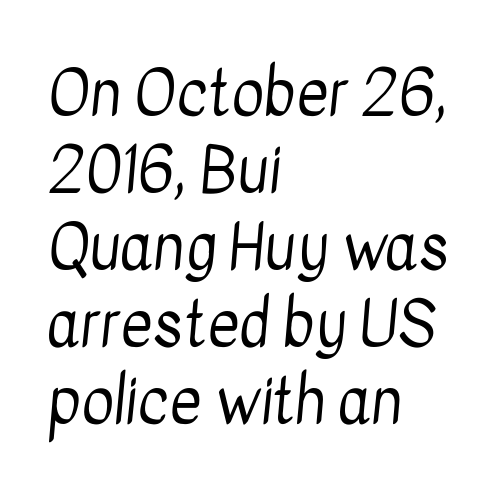
The area under the type is left untouched. The weight would be labelled regular, book, light, or lighter still. This rendering employs a face without finishing strokes, i.e., a sans-serif. Proportional: the letters do not fall into vertical columns. A classic flush-left, rag-right setting is used for this passage.
